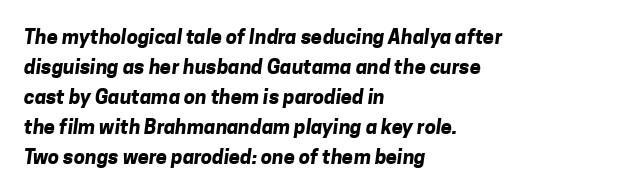
Q: Is the text bold? A: Yes.
Q: Is the text underlined? A: No.
Q: How is the paragraph aligned? A: Left-aligned.
Q: Is the spacing between letters normal or unusually wide? A: Normal.
Q: Is the spacing between lines tight, normal or loose? A: Normal.
